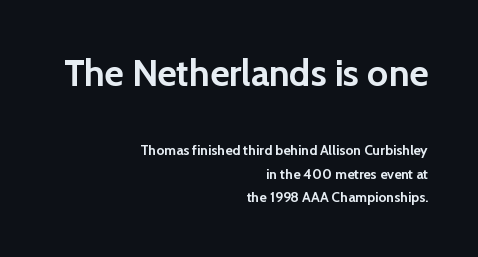
Q: Is the text bold? A: Yes.
Q: Is the text italic (slanted)? A: No, it is upright.
Q: Is the typeface a serif or a sans-serif typeface? A: Sans-serif.
Q: Is the text underlined? A: No.
Q: How is the paragraph aligned? A: Right-aligned.
Q: Is the spacing between letters normal or unusually wide? A: Normal.
Q: Is the spacing between lines tight, normal or loose? A: Normal.
Q: Which block of text is set in a larger size, the first (top) or the second (bottom)? A: The first (top) one.
Q: Width (condensed, normal, or wide)? A: Normal.
Q: Stroke contrast? A: Low.
Q: x-height? A: Medium.
Q: Monospaced? A: No.
